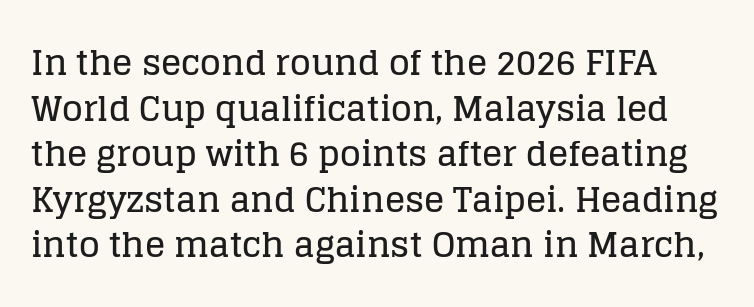
Q: Is the text italic (slanted)? A: No, it is upright.
Q: Is the typeface a serif or a sans-serif typeface? A: Serif.
Q: Is the text underlined? A: No.
Q: Is the spacing between letters normal or unusually wide? A: Normal.
Q: Is the spacing between lines tight, normal or loose? A: Normal.
Q: Width (condensed, normal, or wide)? A: Normal.
Q: Stroke contrast? A: Low.
Q: x-height? A: Large.
Q: Monospaced? A: No.
